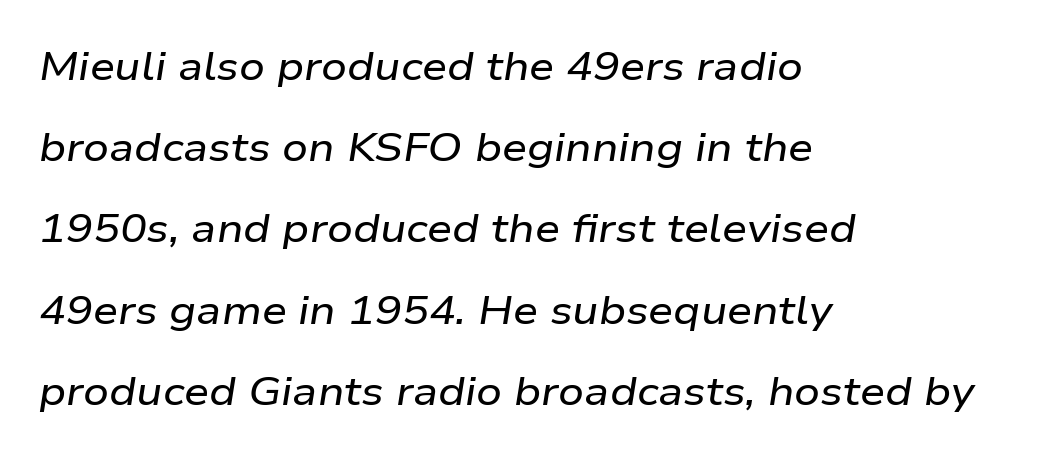
Italic: yes, the glyphs are oblique. Alignment: flush left. Letter spacing: default. Spacing verdict: proportional, widths tailored to each character. Rule under the text: the space is simply empty.
